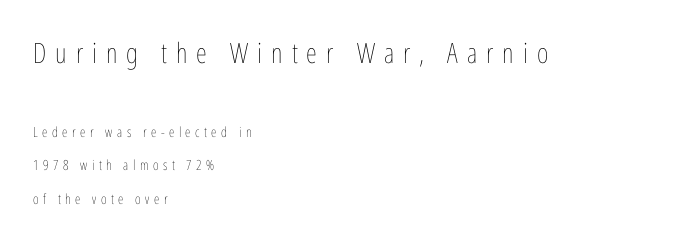
Q: Is the text bold? A: No.
Q: Is the text italic (slanted)? A: No, it is upright.
Q: Is the text underlined? A: No.
Q: How is the paragraph aligned? A: Left-aligned.
Q: Is the spacing between letters normal or unusually wide? A: Unusually wide.
Q: Is the spacing between lines tight, normal or loose? A: Loose.
Q: Which block of text is set in a larger size, the first (top) or the second (bottom)? A: The first (top) one.
Q: Width (condensed, normal, or wide)? A: Condensed.
Q: Stroke contrast? A: Low.
Q: x-height? A: Medium.
Q: Monospaced? A: No.
